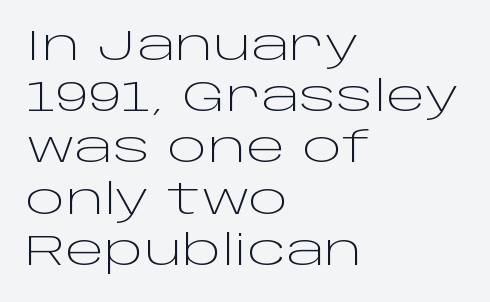
The image shows 42 px light, wide sans-serif type, upright; set left-aligned, line spacing 1.22x, normal letter spacing, not underlined; low stroke contrast and a large x-height.
